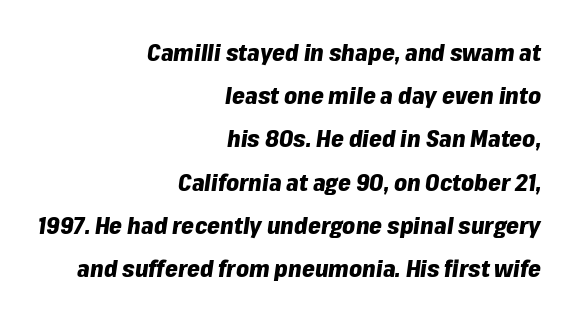
The image shows 23 px bold type, italic (leaning right); set right-aligned, line spacing 1.88x, normal letter spacing, not underlined.
